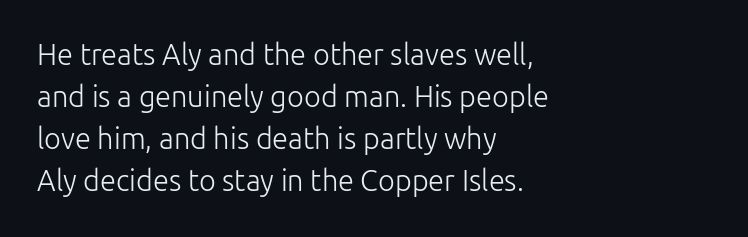
Q: Is the text bold? A: No.
Q: Is the text italic (slanted)? A: No, it is upright.
Q: Is the typeface a serif or a sans-serif typeface? A: Sans-serif.
Q: Is the text underlined? A: No.
Q: How is the paragraph aligned? A: Left-aligned.
Q: Is the spacing between letters normal or unusually wide? A: Normal.
Q: Is the spacing between lines tight, normal or loose? A: Normal.
Q: Width (condensed, normal, or wide)? A: Normal.
Q: Stroke contrast? A: Low.
Q: x-height? A: Medium.
Q: Monospaced? A: No.
